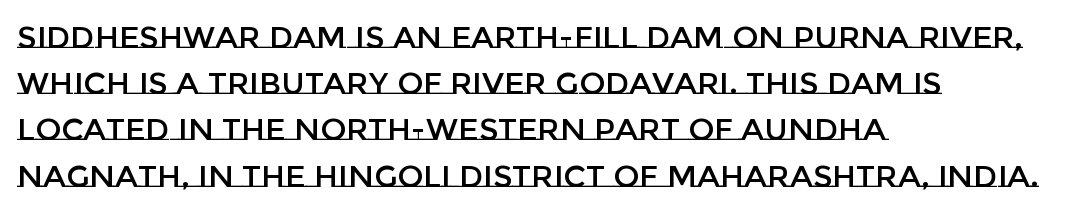
The image shows 31 px text type, upright; set left-aligned, normal line spacing (1.49x), normal letter spacing, not underlined; low stroke contrast and a large x-height.
